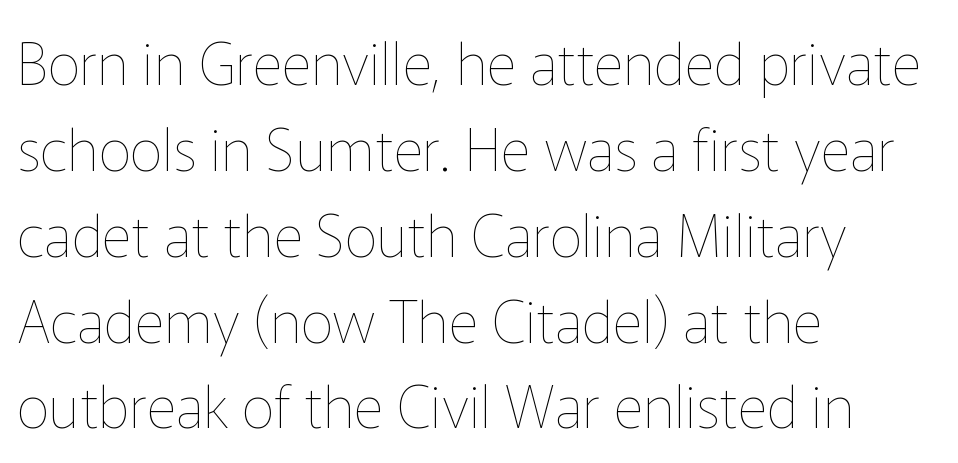
Look at the tracking — it's just the regular setting, nothing added. The ragged edge is on the right, which tells us the setting is flush left. Leading matches the norm, producing a regular column. Think standard paragraph weight, or any step lighter than that. Here the designer chose a conventional face with non-uniform glyph widths. The specimen reads as upright at a glance.
